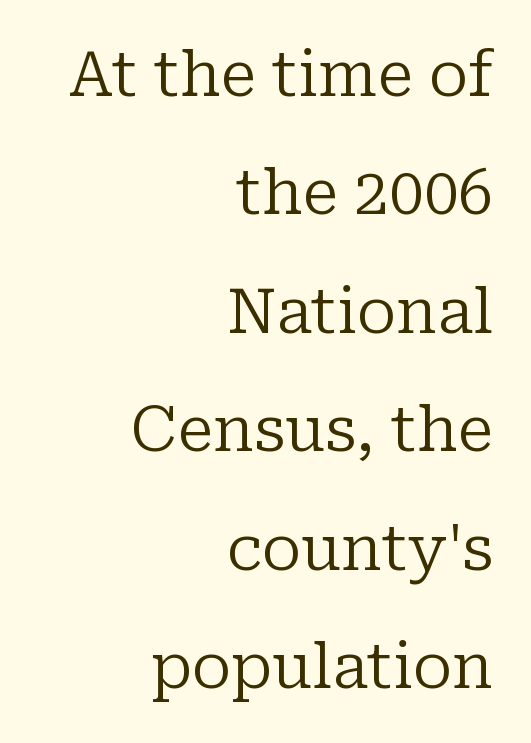
{"serif": "yes", "italic": "no", "bold": "no", "weight": "regular", "width": "normal", "stroke_contrast": "low", "x_height": "medium", "monospaced": "no", "underline": "no", "align": "right", "line_spacing": "loose", "line_spacing_ratio": 1.91, "letter_spacing": "normal", "letter_spacing_em": 0.0, "glyph_px": 62}
